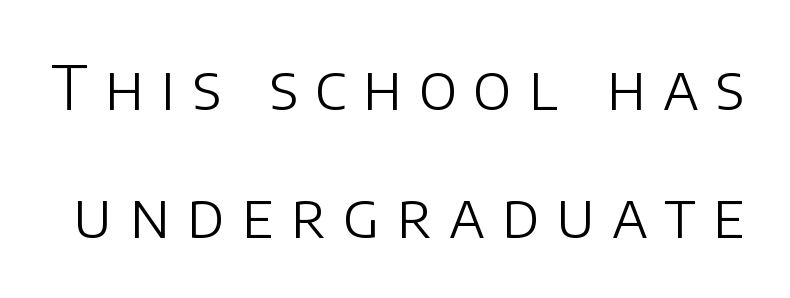
The image shows 62 px light sans-serif type, upright; set loose line spacing (2.06x), unusually wide letter spacing (+0.27 em), not underlined; low stroke contrast and a large x-height.
